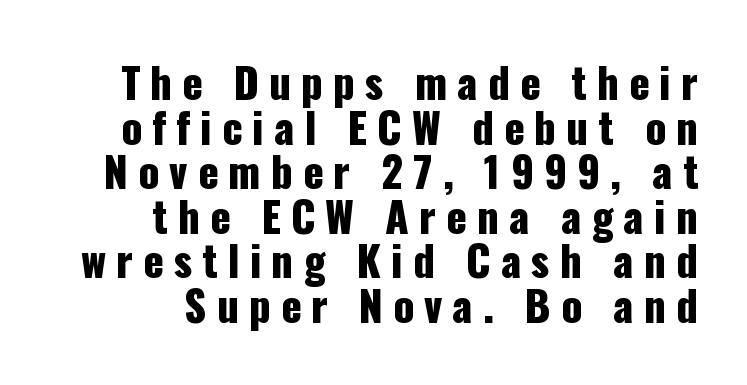
Q: Is the text italic (slanted)? A: No, it is upright.
Q: Is the typeface a serif or a sans-serif typeface? A: Sans-serif.
Q: Is the text underlined? A: No.
Q: How is the paragraph aligned? A: Right-aligned.
Q: Is the spacing between letters normal or unusually wide? A: Unusually wide.
Q: Is the spacing between lines tight, normal or loose? A: Tight.
Q: Width (condensed, normal, or wide)? A: Condensed.
Q: Stroke contrast? A: Low.
Q: x-height? A: Medium.
Q: Monospaced? A: No.
